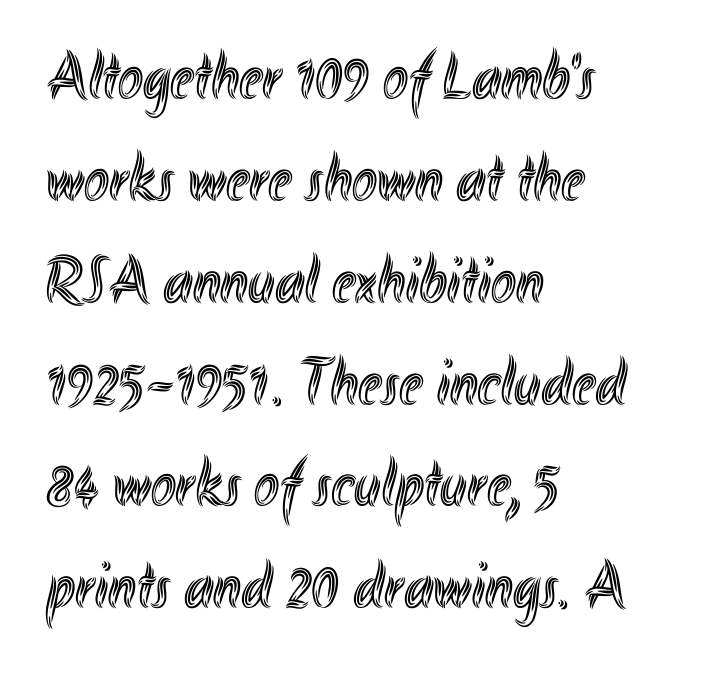
Words float on clear page, feet unadorned. Leading: standard. The letterforms sit shoulder to shoulder at normal distance. The lines in this sample share a left origin and differ only in where they stop.
